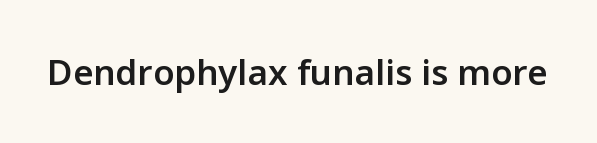
Q: Is the text bold? A: Semi-bold.
Q: Is the text italic (slanted)? A: No, it is upright.
Q: Is the typeface a serif or a sans-serif typeface? A: Sans-serif.
Q: Is the text underlined? A: No.
Q: Is the spacing between letters normal or unusually wide? A: Normal.
Q: Width (condensed, normal, or wide)? A: Normal.
Q: Stroke contrast? A: Low.
Q: x-height? A: Medium.
Q: Monospaced? A: No.
